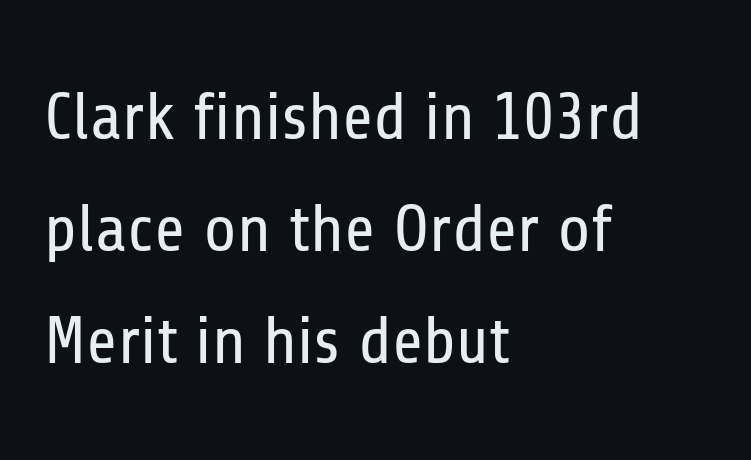
Q: Is the text bold? A: No.
Q: Is the text italic (slanted)? A: No, it is upright.
Q: Is the typeface a serif or a sans-serif typeface? A: Sans-serif.
Q: Is the text underlined? A: No.
Q: How is the paragraph aligned? A: Left-aligned.
Q: Is the spacing between letters normal or unusually wide? A: Normal.
Q: Is the spacing between lines tight, normal or loose? A: Normal.
Q: Width (condensed, normal, or wide)? A: Condensed.
Q: Stroke contrast? A: Low.
Q: x-height? A: Medium.
Q: Monospaced? A: No.
